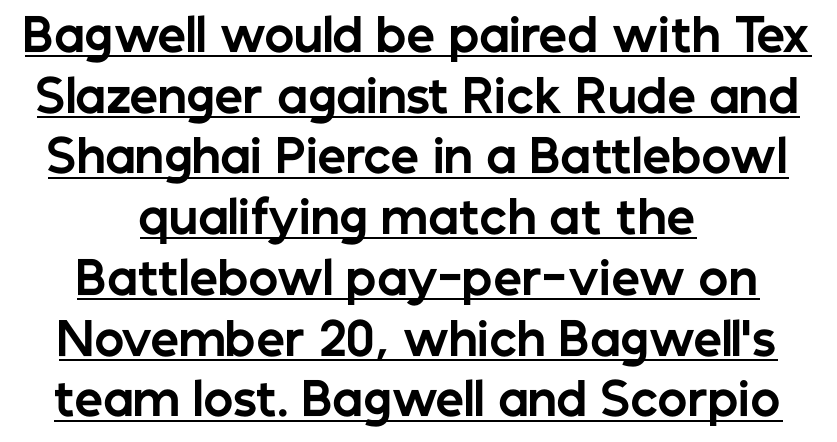
Q: Is the text bold? A: Yes.
Q: Is the text italic (slanted)? A: No, it is upright.
Q: Is the typeface a serif or a sans-serif typeface? A: Sans-serif.
Q: Is the text underlined? A: Yes.
Q: How is the paragraph aligned? A: Centered.
Q: Is the spacing between letters normal or unusually wide? A: Normal.
Q: Is the spacing between lines tight, normal or loose? A: Normal.
Q: Width (condensed, normal, or wide)? A: Normal.
Q: Stroke contrast? A: Low.
Q: x-height? A: Medium.
Q: Monospaced? A: No.
